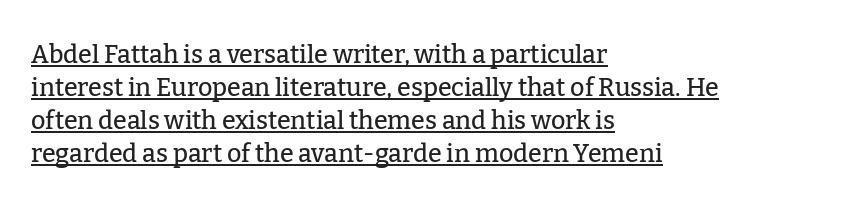
{"italic": "no", "underline": "yes", "align": "left", "line_spacing": "normal", "line_spacing_ratio": 1.32, "letter_spacing": "normal", "letter_spacing_em": 0.0, "glyph_px": 25}
